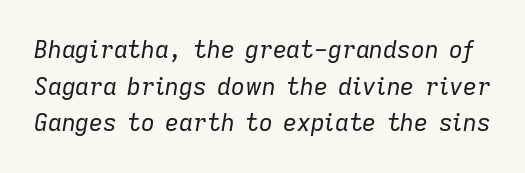
Letters rest on an invisible, unmarked baseline. Evenly set lines give the paragraph a standard silhouette. Would a proofreader flag this as italicized? Yes. Stems and bowls with no extra thickness — not bold. The face used here is rendered with its standard letterfit.
